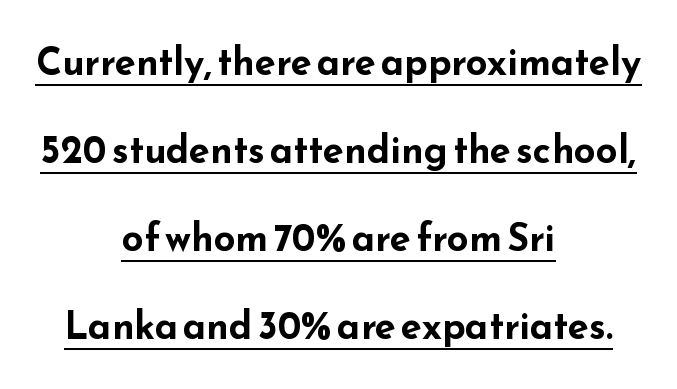
The image shows 38 px bold, wide sans-serif type, upright; set centered, loose line spacing (2.32x), normal letter spacing, underlined; low stroke contrast and a small x-height.
